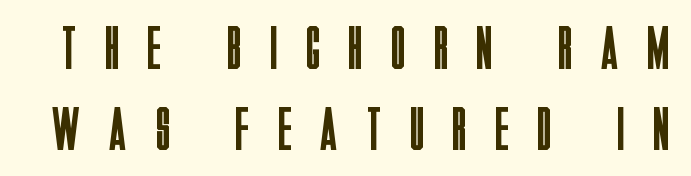
A sans-serif font was chosen for this passage. A typesetter would call this proportional, since set widths differ per character. Clear beneath every line of the passage. The letters stand upright; this is a roman face.
